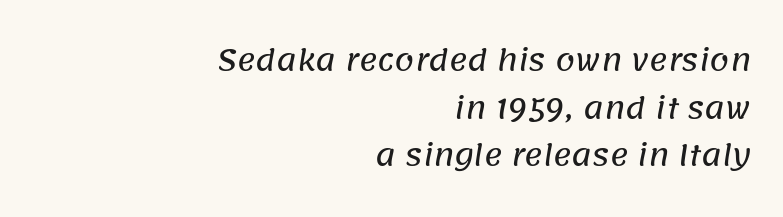
To sum up the face: it is a sans, with no serifs. Is this a fixed-width face? No — the glyphs have proportional, varying widths. The type is set solid horizontally, with unmodified tracking. Just letters on the line, the space beneath them empty. This sample keeps an unexceptional amount of space between lines. Horizontally, the lines are justified to the trailing edge only.
